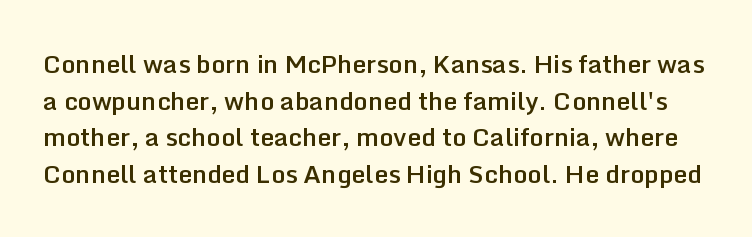
Spacing between characters is what you'd get straight out of the box. Is there much room between lines? A standard amount, neither cramped nor airy. Semibold letterforms, between regular and bold. Descender tails drop into unmarked territory. Is there any slant? The stems are plumb.
